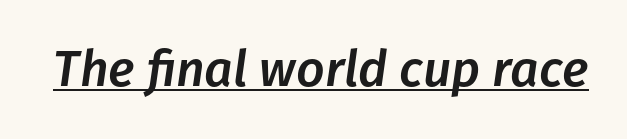
Q: Is the text italic (slanted)? A: Yes, it leans right by about 8 degrees.
Q: Is the text underlined? A: Yes.
Q: Is the spacing between letters normal or unusually wide? A: Normal.
Q: Width (condensed, normal, or wide)? A: Normal.
Q: Stroke contrast? A: Low.
Q: x-height? A: Medium.
Q: Monospaced? A: No.
